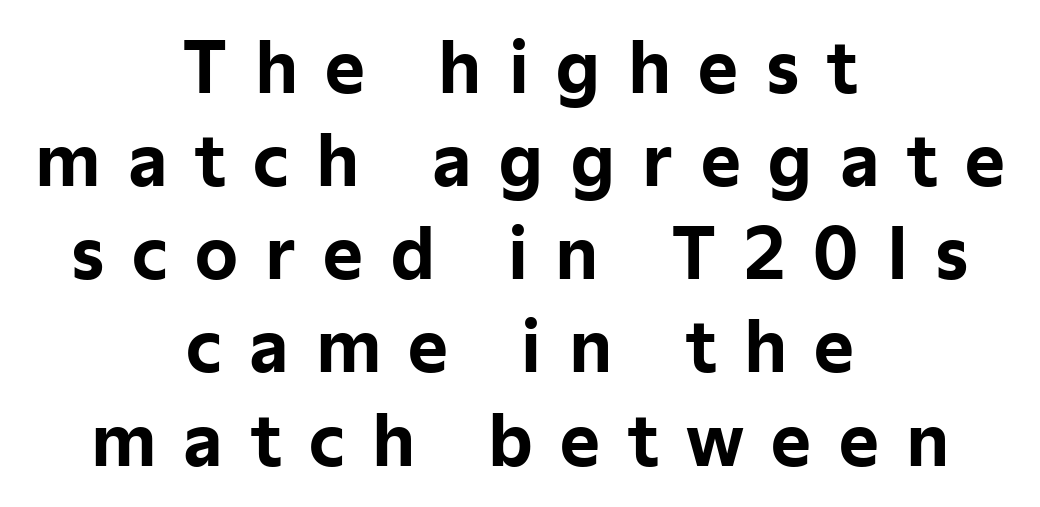
Whoever set this chose a conventional vertical rhythm. Think of a printed novel: that variable character pitch is what you see here. Both edges are ragged and mirror each other, which tells us the setting is centered. The font is running at its bold setting. Underline: absent. A typesetter would call this heavily tracked-out type.
